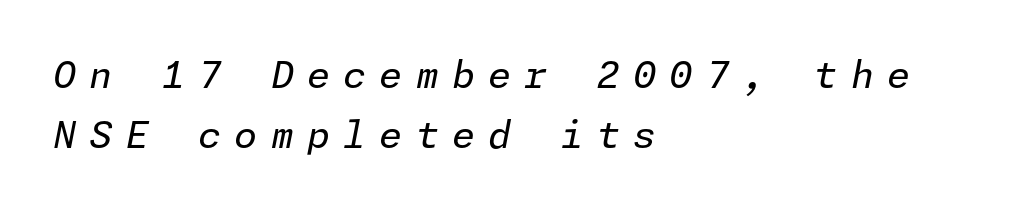
The image shows 37 px regular-weight type, italic (leaning right); set left-aligned, normal line spacing (1.61x), unusually wide letter spacing (+0.36 em), not underlined; low stroke contrast and a medium x-height.
